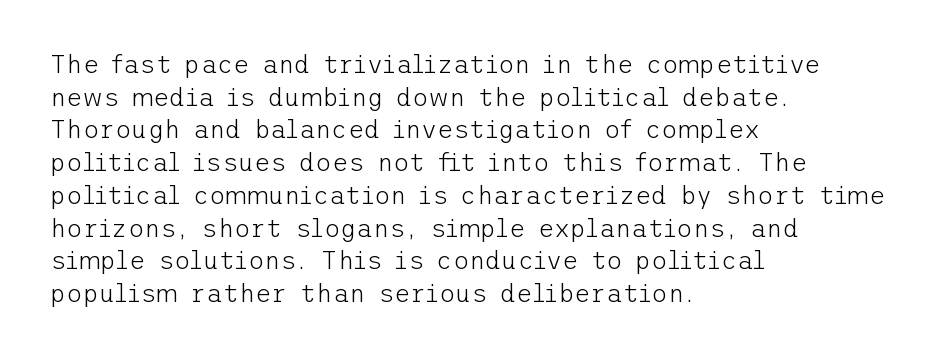
What's the leading like? Ordinary, nothing unusual. The passage shown has conventional tracking throughout. The typography opts for an upright posture over an oblique one. The passage is arranged the way most books set body copy — flush left.
